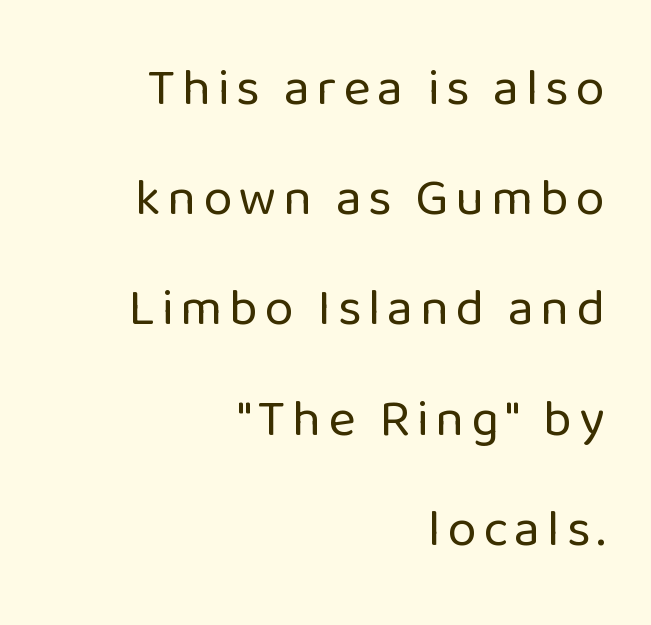
The image shows 52 px regular-weight sans-serif type, upright; set right-aligned, loose line spacing (2.12x), not underlined; low stroke contrast and a medium x-height.
